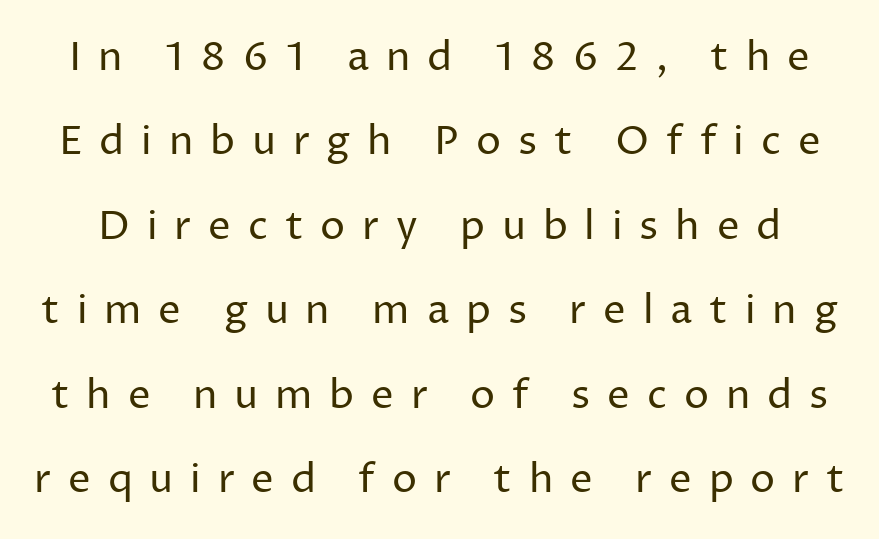
{"serif": "no", "italic": "no", "bold": "no", "weight": "regular", "width": "normal", "stroke_contrast": "low", "x_height": "medium", "monospaced": "no", "underline": "no", "line_spacing": "loose", "line_spacing_ratio": 2.11, "letter_spacing": "wide", "letter_spacing_em": 0.42, "glyph_px": 40}
